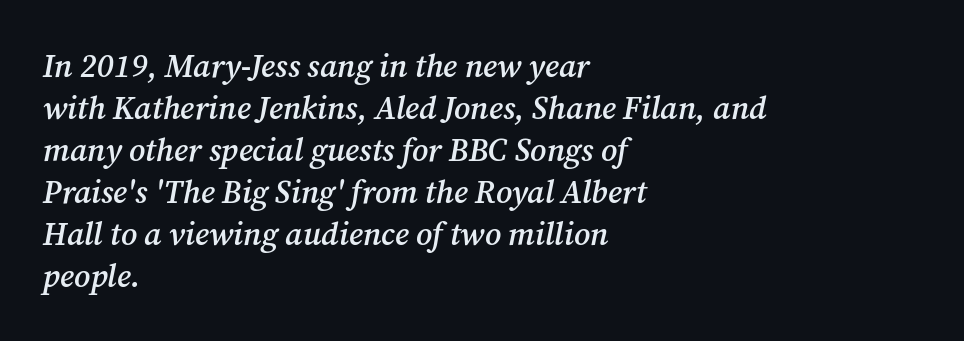
Q: Is the text bold? A: Semi-bold.
Q: Is the text italic (slanted)? A: Yes, it leans right by about 12 degrees.
Q: Is the typeface a serif or a sans-serif typeface? A: Serif.
Q: Is the text underlined? A: No.
Q: How is the paragraph aligned? A: Left-aligned.
Q: Is the spacing between letters normal or unusually wide? A: Normal.
Q: Is the spacing between lines tight, normal or loose? A: Normal.
Q: Width (condensed, normal, or wide)? A: Normal.
Q: Stroke contrast? A: Medium.
Q: x-height? A: Medium.
Q: Monospaced? A: No.
